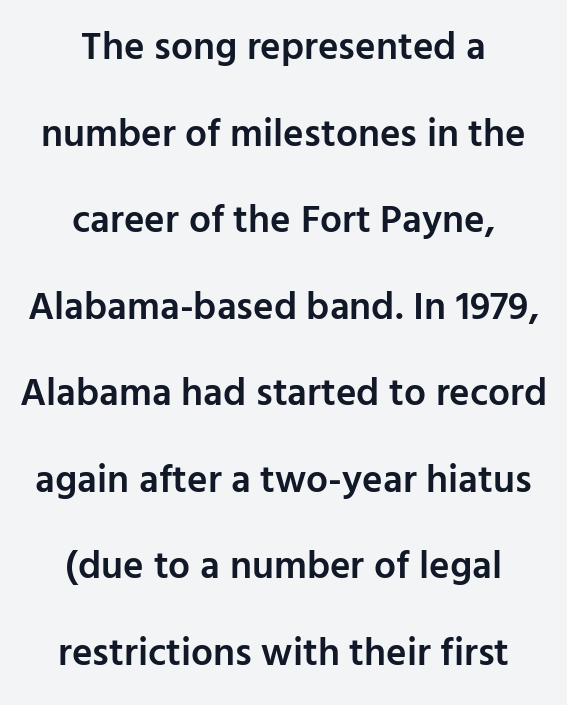
Q: Is the text bold? A: Semi-bold.
Q: Is the text italic (slanted)? A: No, it is upright.
Q: Is the typeface a serif or a sans-serif typeface? A: Sans-serif.
Q: Is the text underlined? A: No.
Q: How is the paragraph aligned? A: Centered.
Q: Is the spacing between letters normal or unusually wide? A: Normal.
Q: Is the spacing between lines tight, normal or loose? A: Loose.
Q: Width (condensed, normal, or wide)? A: Normal.
Q: Stroke contrast? A: Low.
Q: x-height? A: Medium.
Q: Monospaced? A: No.
